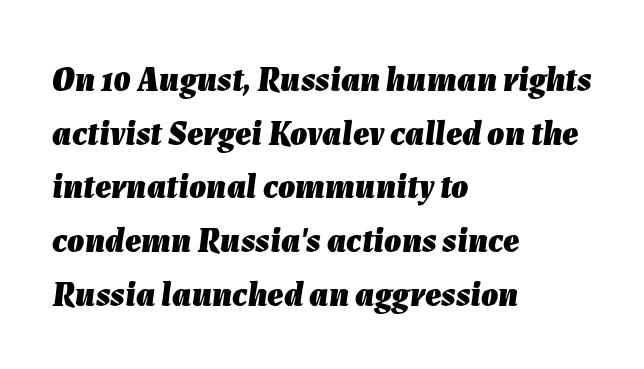
Q: Is the text bold? A: Yes.
Q: Is the text italic (slanted)? A: Yes, it leans right by about 7 degrees.
Q: Is the text underlined? A: No.
Q: How is the paragraph aligned? A: Left-aligned.
Q: Is the spacing between letters normal or unusually wide? A: Normal.
Q: Is the spacing between lines tight, normal or loose? A: Normal.
Q: Width (condensed, normal, or wide)? A: Normal.
Q: Stroke contrast? A: Low.
Q: x-height? A: Medium.
Q: Monospaced? A: No.
